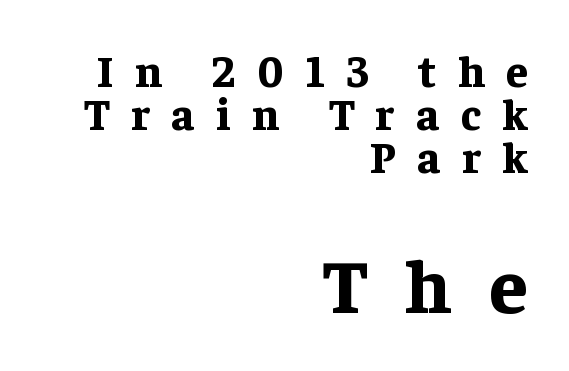
Q: Is the text bold? A: Yes.
Q: Is the text italic (slanted)? A: No, it is upright.
Q: Is the typeface a serif or a sans-serif typeface? A: Serif.
Q: Is the text underlined? A: No.
Q: How is the paragraph aligned? A: Right-aligned.
Q: Is the spacing between letters normal or unusually wide? A: Unusually wide.
Q: Is the spacing between lines tight, normal or loose? A: Tight.
Q: Which block of text is set in a larger size, the first (top) or the second (bottom)? A: The second (bottom) one.
Q: Width (condensed, normal, or wide)? A: Normal.
Q: Stroke contrast? A: Low.
Q: x-height? A: Medium.
Q: Monospaced? A: No.
